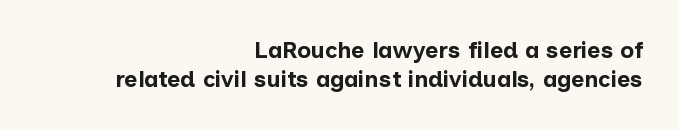
Q: Is the text bold? A: Yes.
Q: Is the text italic (slanted)? A: No, it is upright.
Q: Is the text underlined? A: No.
Q: How is the paragraph aligned? A: Right-aligned.
Q: Is the spacing between letters normal or unusually wide? A: Normal.
Q: Is the spacing between lines tight, normal or loose? A: Normal.
